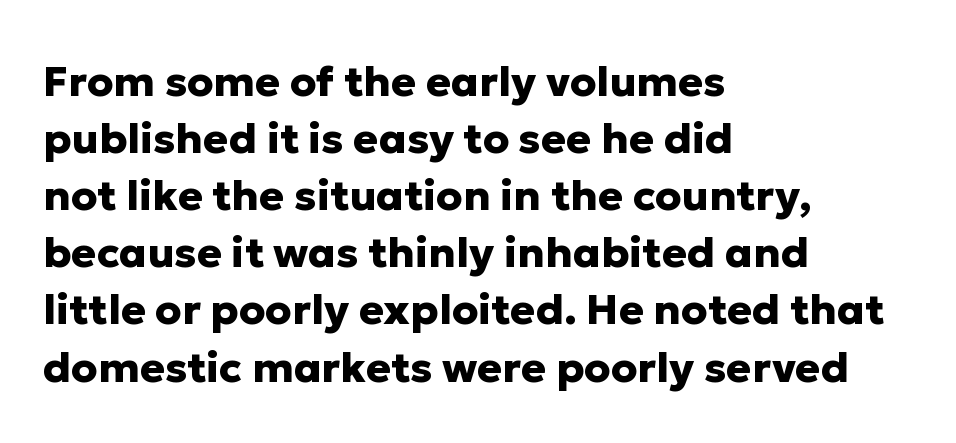
This rendering employs a face without finishing strokes, i.e., a sans-serif. Horizontal alignment here is leftward, the default for most running prose. Standard letterfit; no display-style spreading of the glyphs. This rendering features lettering with no underline. Here the designer chose a conventional face with non-uniform glyph widths. Regular leading.
